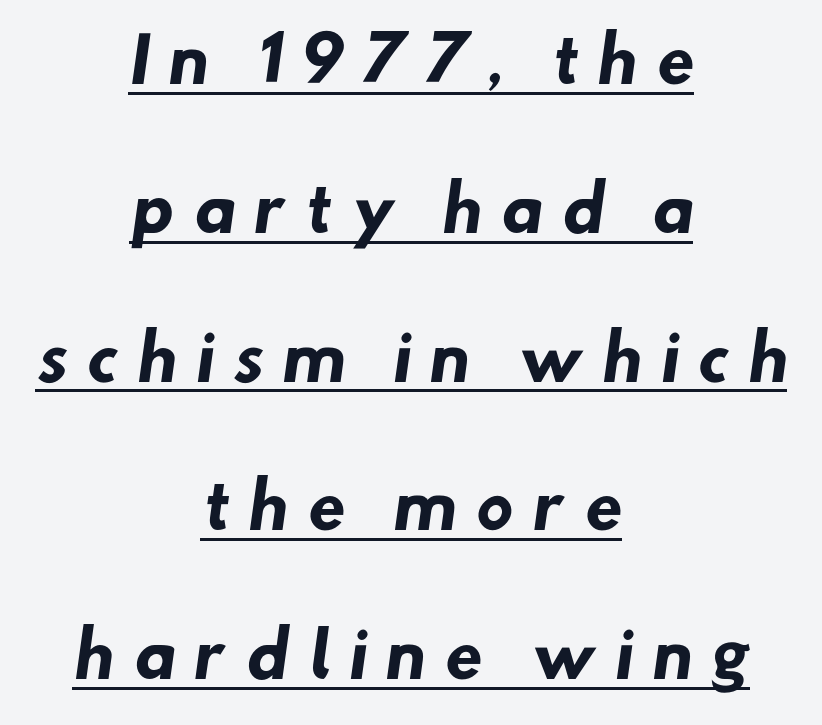
The image shows 62 px heavy sans-serif type; set centered, loose line spacing (2.4x), unusually wide letter spacing (+0.29 em), underlined; low stroke contrast and a small x-height.
